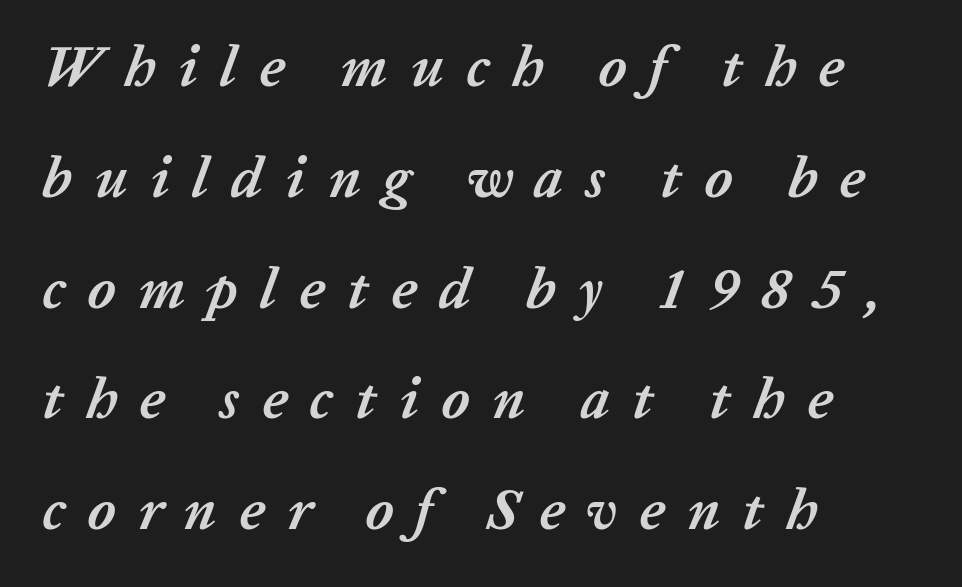
{"italic": "yes", "lean": "right", "slant_degrees": 20, "bold": "yes", "weight": "semibold", "width": "normal", "stroke_contrast": "low", "x_height": "medium", "monospaced": "no", "underline": "no", "align": "left", "line_spacing": "loose", "line_spacing_ratio": 1.91, "letter_spacing": "wide", "letter_spacing_em": 0.38, "glyph_px": 58}
